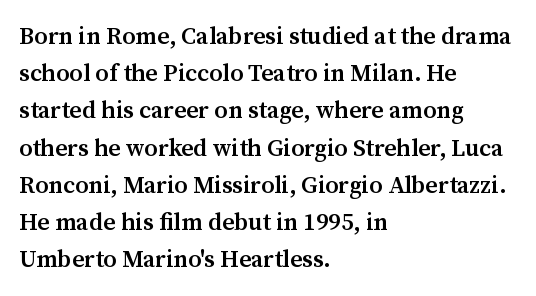
If you measured baseline to baseline, you'd find a middling distance. Summary of weight: moderately heavy, a semibold. Horizontal alignment here is leftward, the default for most running prose. Beneath every word, the page is bare.
